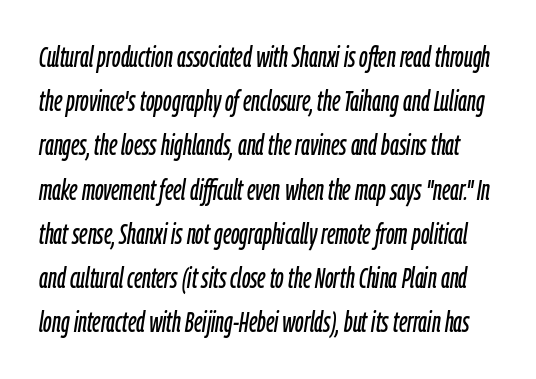
Q: Is the text italic (slanted)? A: Yes, it leans right by about 9 degrees.
Q: Is the text underlined? A: No.
Q: Is the spacing between letters normal or unusually wide? A: Normal.
Q: Is the spacing between lines tight, normal or loose? A: Normal.
Q: Width (condensed, normal, or wide)? A: Condensed.
Q: Stroke contrast? A: Low.
Q: x-height? A: Medium.
Q: Monospaced? A: No.
